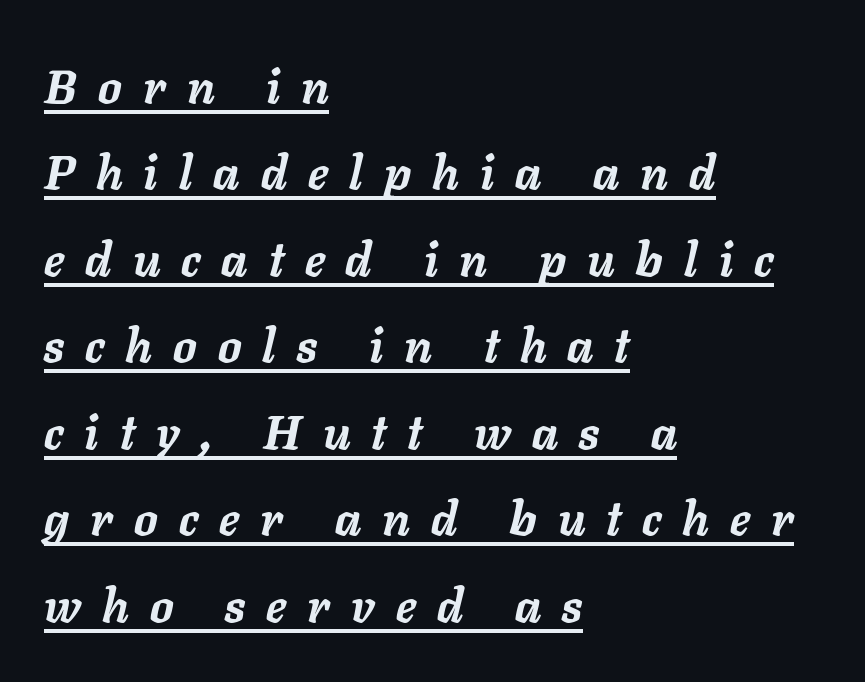
The image shows 47 px semibold type, italic (leaning right); set left-aligned, line spacing 1.84x, unusually wide letter spacing (+0.45 em), underlined; low stroke contrast and a medium x-height.
